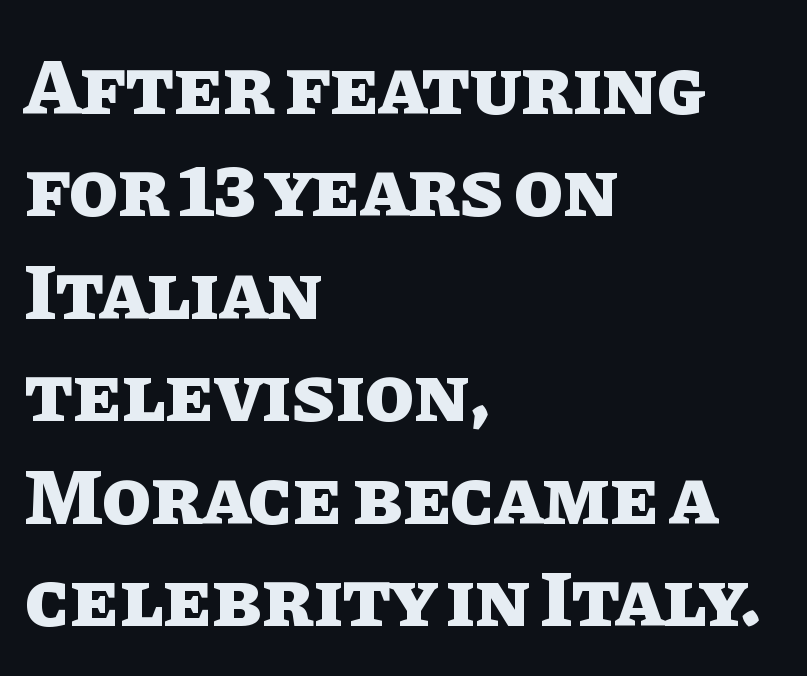
The sample has been set heavy, in full bold. You could call the tracking neutral — neither tight nor loose. Ascenders rise straight up at ninety degrees. Each line starts at the same left margin while the right side varies. How would I describe the line gaps? Plain and ordinary.
